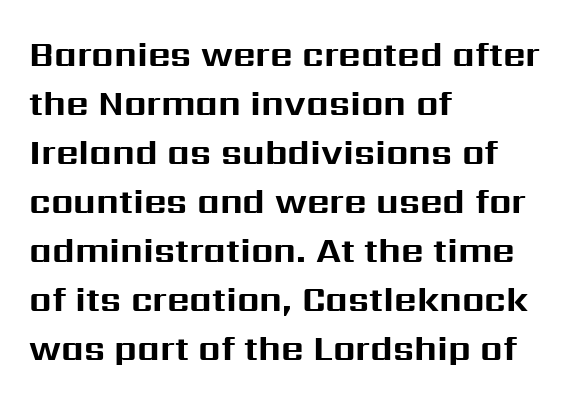
The image shows 35 px bold sans-serif type, upright; set left-aligned, normal line spacing (1.4x), normal letter spacing, not underlined; medium stroke contrast and a medium x-height.
